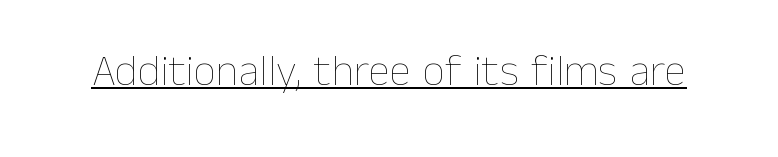
{"italic": "no", "bold": "no", "weight": "thin", "width": "normal", "stroke_contrast": "low", "x_height": "medium", "monospaced": "no", "underline": "yes", "letter_spacing": "normal", "letter_spacing_em": 0.0, "glyph_px": 44}
